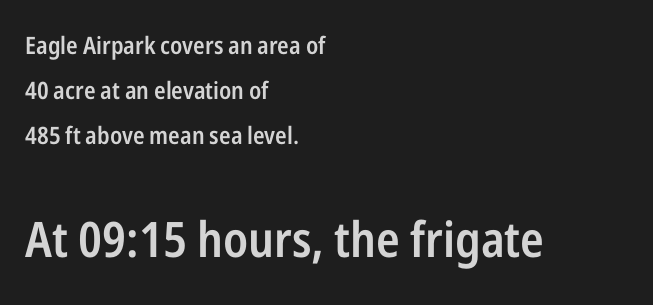
{"serif": "no", "italic": "no", "bold": "semi", "weight": "semibold", "width": "condensed", "stroke_contrast": "low", "x_height": "medium", "monospaced": "no", "underline": "no", "align": "left", "line_spacing_ratio": 1.87, "letter_spacing": "normal", "letter_spacing_em": 0.0, "larger_block": "second", "size_ratio": 2.04, "glyph_px": 49}
